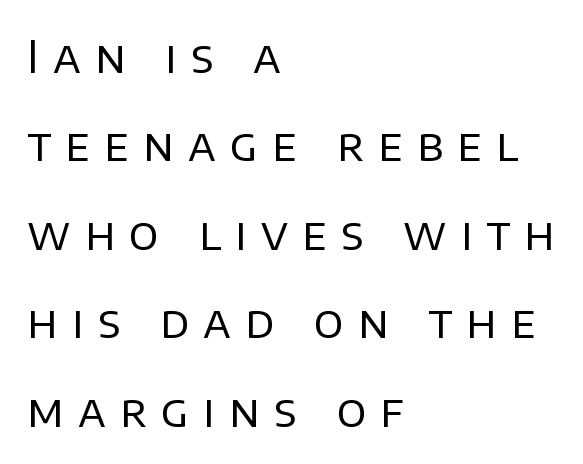
You could not count columns in this text — the font is proportionally spaced. Whoever set this chose breathing room over compactness in the vertical rhythm. No italicization has been applied; the sample stays upright. The specimen omits any rule beneath the text block's lines.
